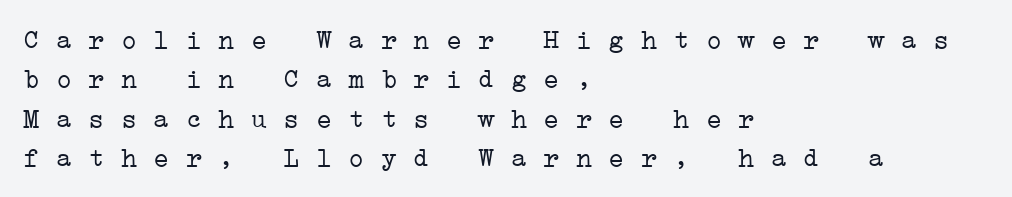
{"bold": "no", "underline": "no", "align": "left", "line_spacing": "normal", "line_spacing_ratio": 1.46, "letter_spacing": "normal", "letter_spacing_em": 0.0, "glyph_px": 27}
